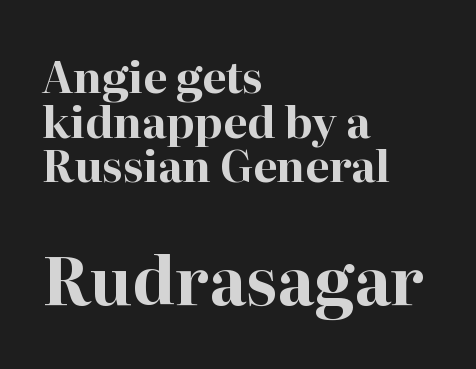
{"serif": "yes", "italic": "no", "bold": "yes", "weight": "bold", "width": "normal", "stroke_contrast": "high", "x_height": "medium", "monospaced": "no", "underline": "no", "align": "left", "line_spacing": "tight", "line_spacing_ratio": 1.04, "letter_spacing": "normal", "letter_spacing_em": 0.0, "larger_block": "second", "size_ratio": 1.51, "glyph_px": 65}
